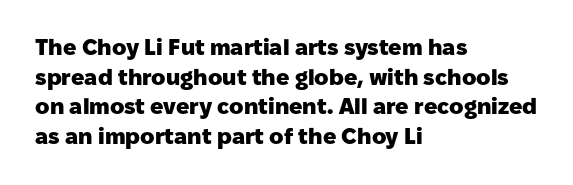
Q: Is the text bold? A: Yes.
Q: Is the text italic (slanted)? A: No, it is upright.
Q: Is the text underlined? A: No.
Q: How is the paragraph aligned? A: Left-aligned.
Q: Is the spacing between letters normal or unusually wide? A: Normal.
Q: Is the spacing between lines tight, normal or loose? A: Normal.
